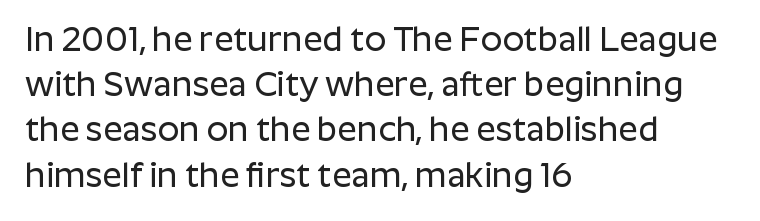
The image shows 34 px sans-serif type, upright; set left-aligned, normal line spacing (1.33x), normal letter spacing, not underlined; low stroke contrast and a medium x-height.
